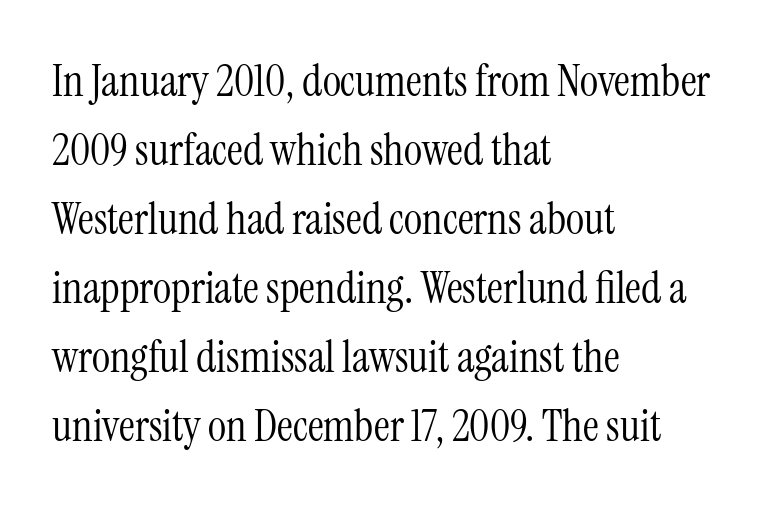
The image shows 44 px light, condensed serif type, upright; set left-aligned, normal line spacing (1.57x), normal letter spacing, not underlined; medium stroke contrast and a medium x-height.
